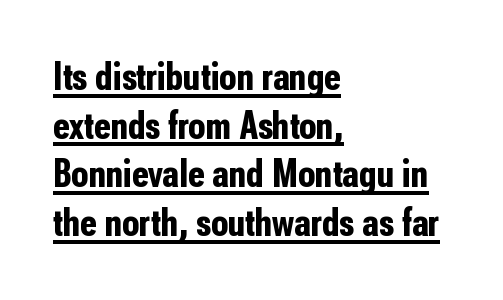
Q: Is the text bold? A: Yes.
Q: Is the text italic (slanted)? A: No, it is upright.
Q: Is the typeface a serif or a sans-serif typeface? A: Sans-serif.
Q: Is the text underlined? A: Yes.
Q: How is the paragraph aligned? A: Left-aligned.
Q: Is the spacing between letters normal or unusually wide? A: Normal.
Q: Is the spacing between lines tight, normal or loose? A: Normal.
Q: Width (condensed, normal, or wide)? A: Condensed.
Q: Stroke contrast? A: Low.
Q: x-height? A: Medium.
Q: Monospaced? A: No.
